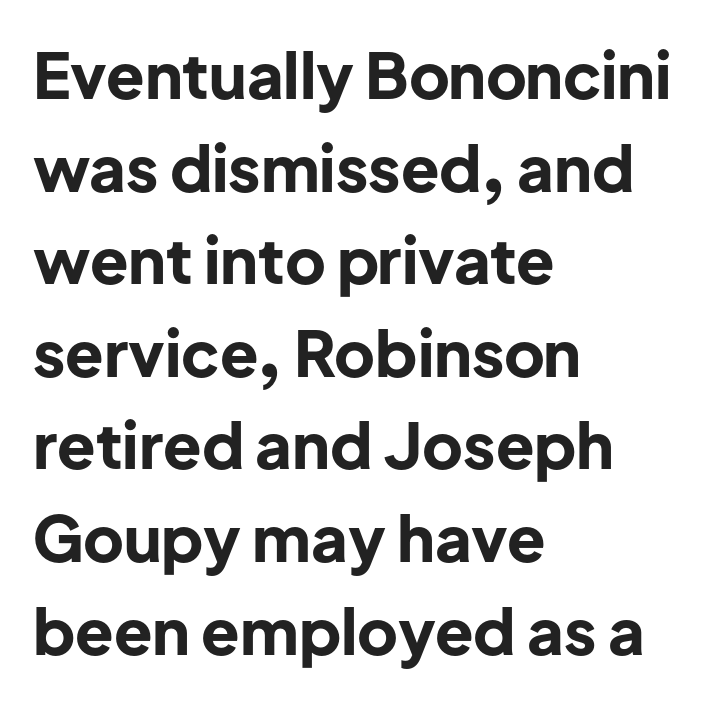
Does the leading feel generous? No, just average. The lettering stays uniformly vertical, giving the passage a roman look. Spacing verdict: proportional, widths tailored to each character. The typeface chosen for these lines omits serifs. The typesetter chose a ragged-right arrangement here. Compared with typical body copy, the letter spacing here is the same.
